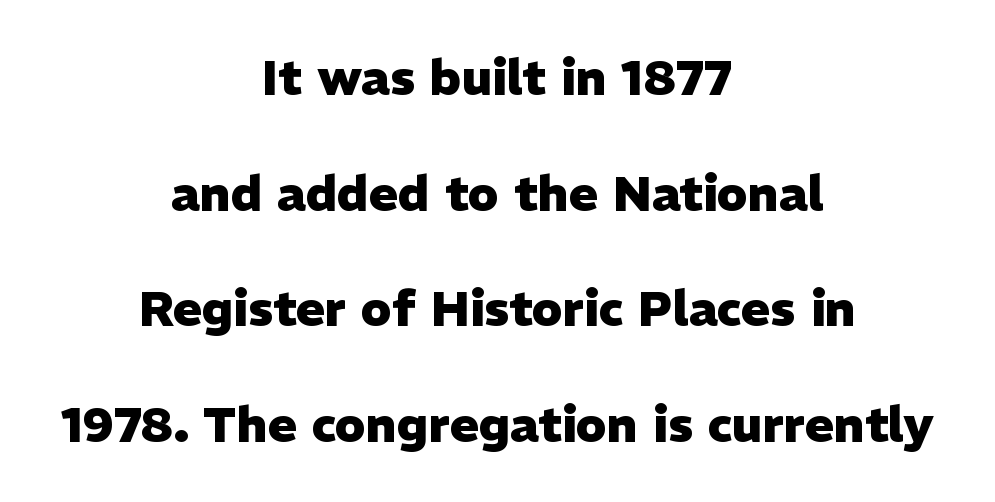
Grotesque or geometric, the face here clearly has no serifs. Compared with typical body copy, the letter spacing here is the same. Vertical spacing — loose. Ordinary non-slanted type is in use. Weight: bold. Type without underlining.
